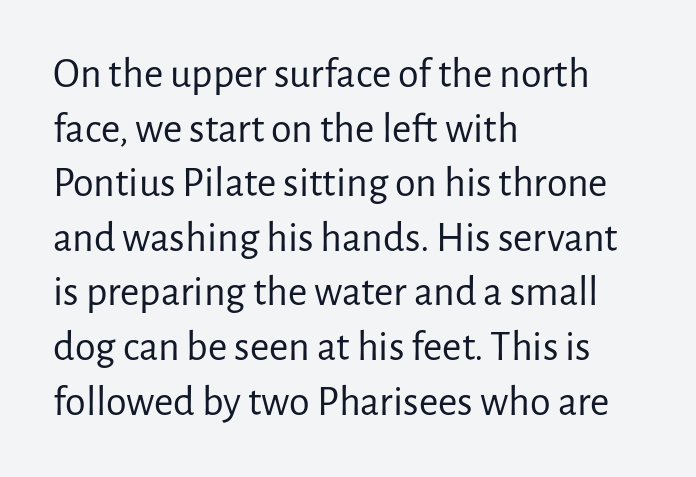
These lines stack with their left ends in a neat column. Is the stroke heavy? The answer is a plain regular-or-lighter. To sum up the face: it is a sans, with no serifs. A typesetter would call this proportional, since set widths differ per character.
